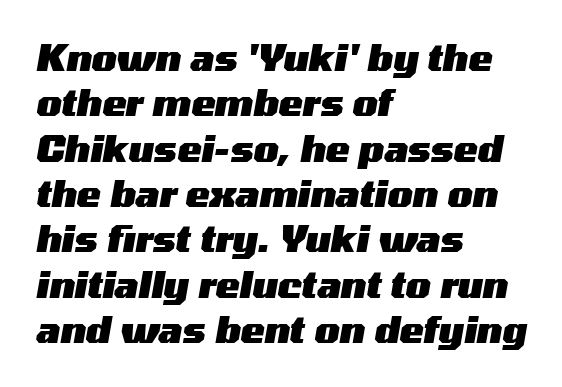
{"italic": "yes", "lean": "right", "slant_degrees": 10, "bold": "yes", "weight": "heavy", "width": "wide", "stroke_contrast": "medium", "x_height": "medium", "monospaced": "no", "underline": "no", "align": "left", "line_spacing": "normal", "line_spacing_ratio": 1.26, "letter_spacing": "normal", "letter_spacing_em": 0.0, "glyph_px": 36}
